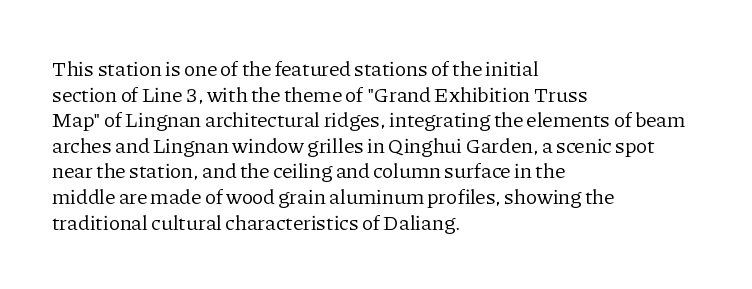
The image shows 21 px text type, upright; set left-aligned, line spacing 1.22x, normal letter spacing, not underlined.
